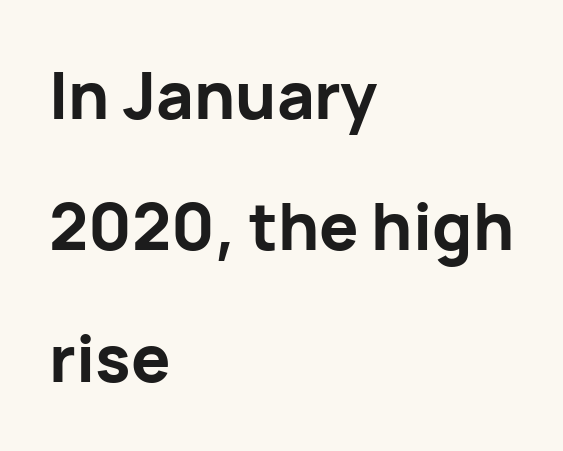
{"serif": "no", "italic": "no", "bold": "yes", "weight": "bold", "width": "normal", "stroke_contrast": "low", "x_height": "medium", "monospaced": "no", "underline": "no", "align": "left", "line_spacing": "loose", "line_spacing_ratio": 2.02, "letter_spacing": "normal", "letter_spacing_em": 0.0, "glyph_px": 65}
